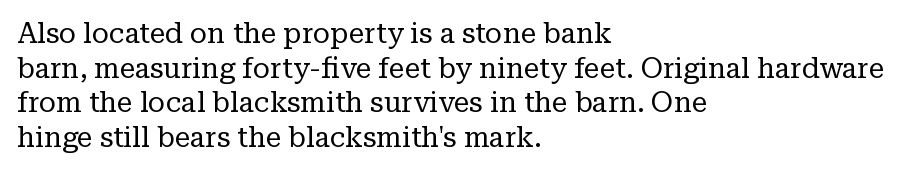
Q: Is the text bold? A: No.
Q: Is the text italic (slanted)? A: No, it is upright.
Q: Is the typeface a serif or a sans-serif typeface? A: Serif.
Q: Is the text underlined? A: No.
Q: How is the paragraph aligned? A: Left-aligned.
Q: Is the spacing between letters normal or unusually wide? A: Normal.
Q: Width (condensed, normal, or wide)? A: Normal.
Q: Stroke contrast? A: Low.
Q: x-height? A: Medium.
Q: Monospaced? A: No.
